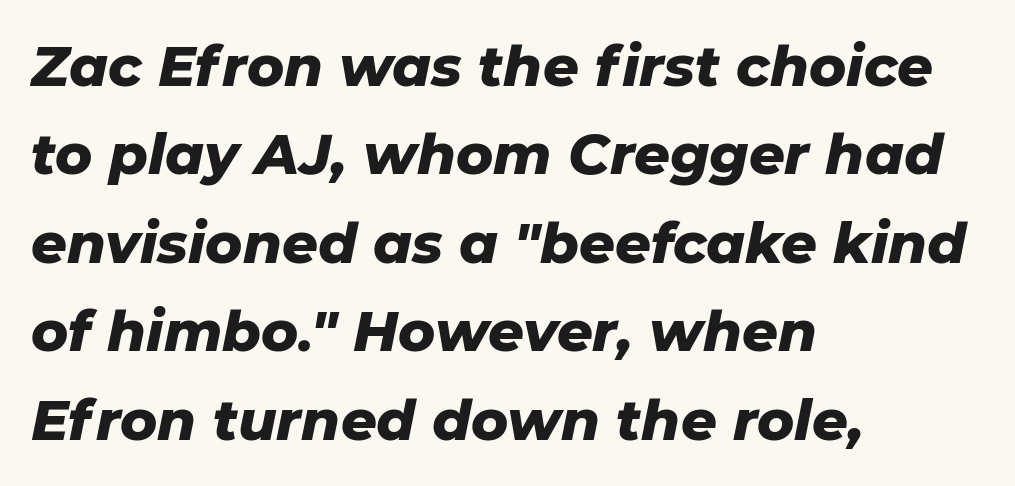
The image shows 56 px heavy type, italic (leaning right); set left-aligned, normal line spacing (1.58x), normal letter spacing, not underlined; low stroke contrast and a medium x-height.
